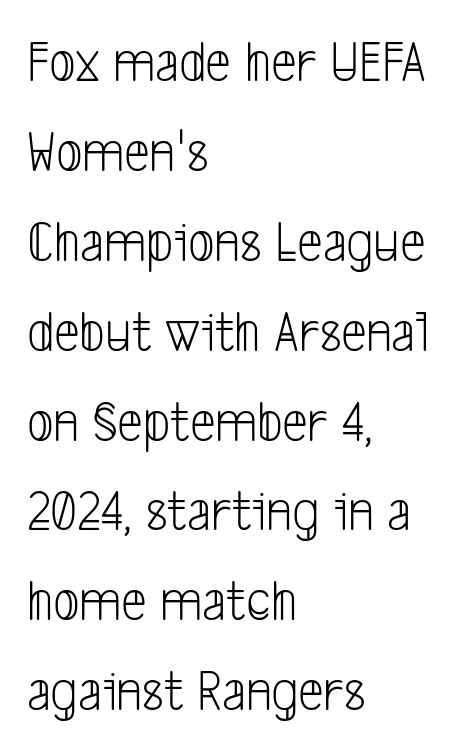
In CSS terms this would be text-align: left. The letters carry no serifs — their stems end cleanly without finishing strokes. Vertical spacing — default. Any mark beneath the type? The region is blank. The passage shown is not bold in any degree. Observe the ordinary spacing: letters are neighbours, not strangers.
